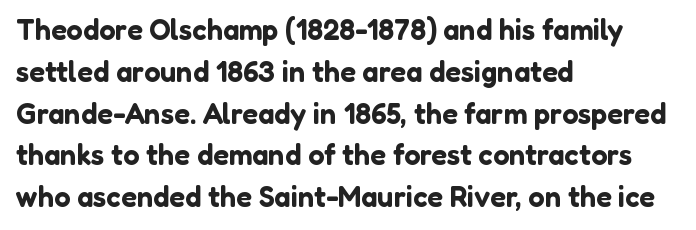
Bare-footed words on every line. You can tell from the bare stems that sans-serif type was used. The type sits square on the baseline with zero lean. You could not count columns in this text — the font is proportionally spaced.
